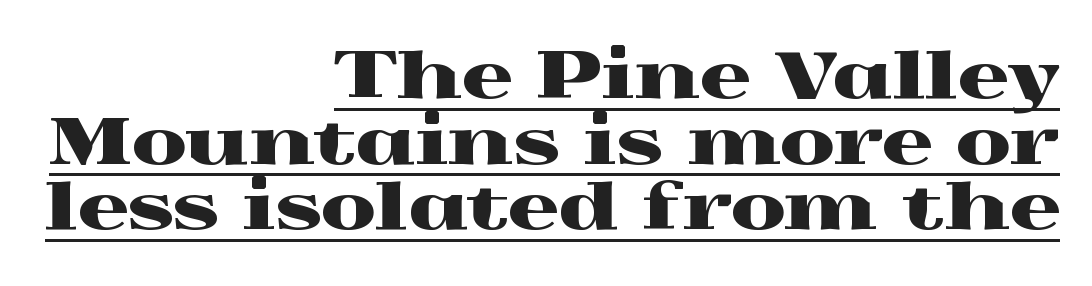
Q: Is the text italic (slanted)? A: No, it is upright.
Q: Is the typeface a serif or a sans-serif typeface? A: Serif.
Q: Is the text underlined? A: Yes.
Q: How is the paragraph aligned? A: Right-aligned.
Q: Is the spacing between letters normal or unusually wide? A: Normal.
Q: Is the spacing between lines tight, normal or loose? A: Tight.
Q: Width (condensed, normal, or wide)? A: Wide.
Q: x-height? A: Medium.
Q: Monospaced? A: No.
